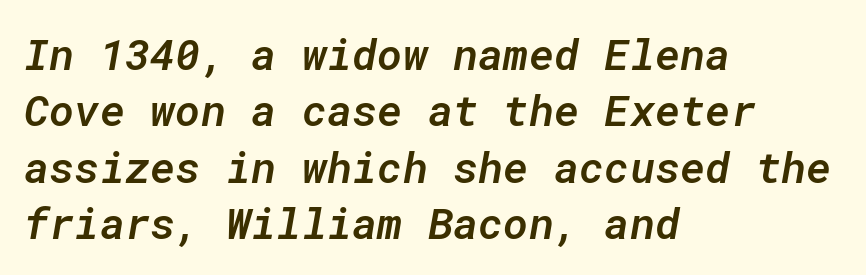
Q: Is the text bold? A: Semi-bold.
Q: Is the text italic (slanted)? A: Yes, it leans right by about 10 degrees.
Q: Is the text underlined? A: No.
Q: How is the paragraph aligned? A: Left-aligned.
Q: Is the spacing between letters normal or unusually wide? A: Normal.
Q: Is the spacing between lines tight, normal or loose? A: Normal.
Q: Width (condensed, normal, or wide)? A: Normal.
Q: Stroke contrast? A: Low.
Q: x-height? A: Medium.
Q: Monospaced? A: Yes.
